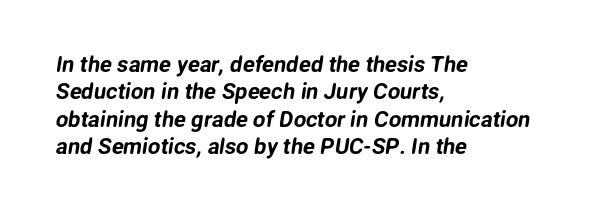
Q: Is the text underlined? A: No.
Q: How is the paragraph aligned? A: Left-aligned.
Q: Is the spacing between letters normal or unusually wide? A: Normal.
Q: Is the spacing between lines tight, normal or loose? A: Normal.
